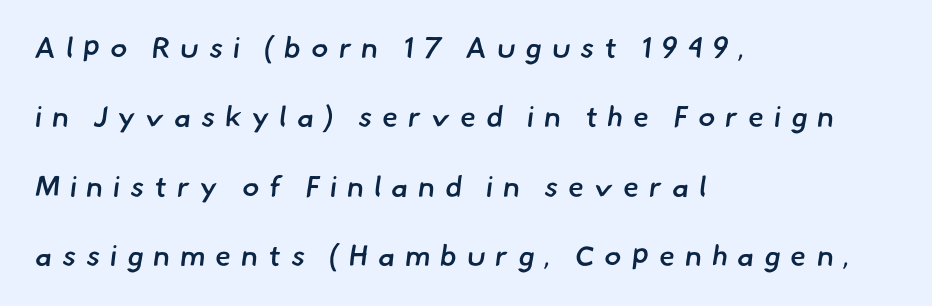
The image shows 29 px semibold sans-serif type; set left-aligned, loose line spacing (2.39x), unusually wide letter spacing (+0.34 em), not underlined; low stroke contrast and a small x-height.
